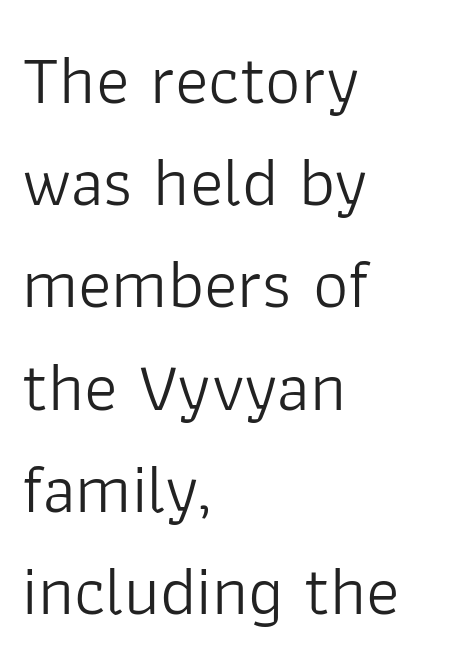
The image shows 70 px light sans-serif type, upright; set left-aligned, normal line spacing (1.46x), normal letter spacing, not underlined; low stroke contrast and a medium x-height.
